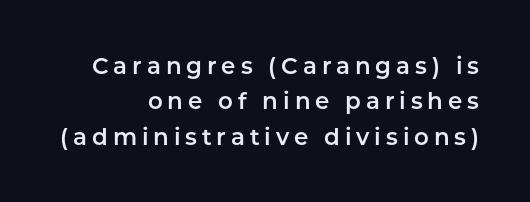
Q: Is the text italic (slanted)? A: No, it is upright.
Q: Is the text underlined? A: No.
Q: How is the paragraph aligned? A: Right-aligned.
Q: Is the spacing between letters normal or unusually wide? A: Unusually wide.
Q: Is the spacing between lines tight, normal or loose? A: Normal.
